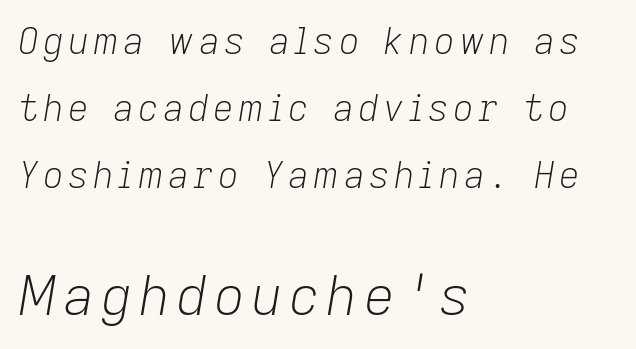
The image shows 54 px light type, italic (leaning right); set left-aligned, line spacing 1.86x, not underlined; the second (bottom) block is 1.5x larger; low stroke contrast and a medium x-height.
